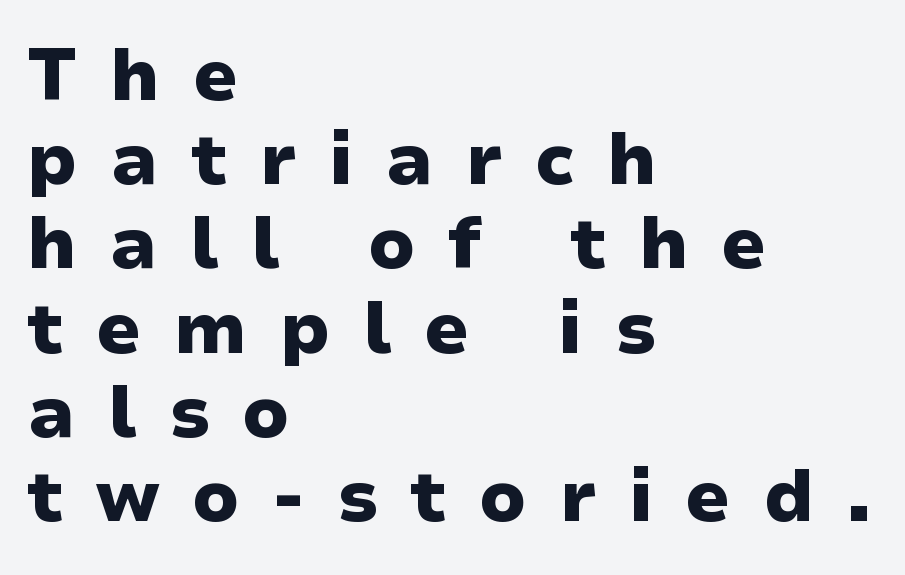
The image shows 72 px heavy, wide sans-serif type, upright; set left-aligned, line spacing 1.17x, unusually wide letter spacing (+0.45 em), not underlined; low stroke contrast and a medium x-height.
